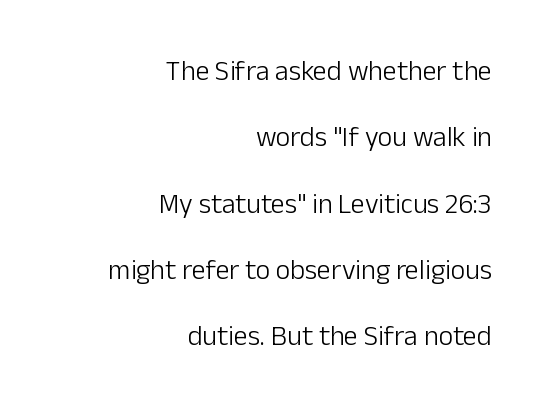
The image shows 28 px light sans-serif type, upright; set right-aligned, loose line spacing (2.37x), normal letter spacing, not underlined; low stroke contrast and a medium x-height.
